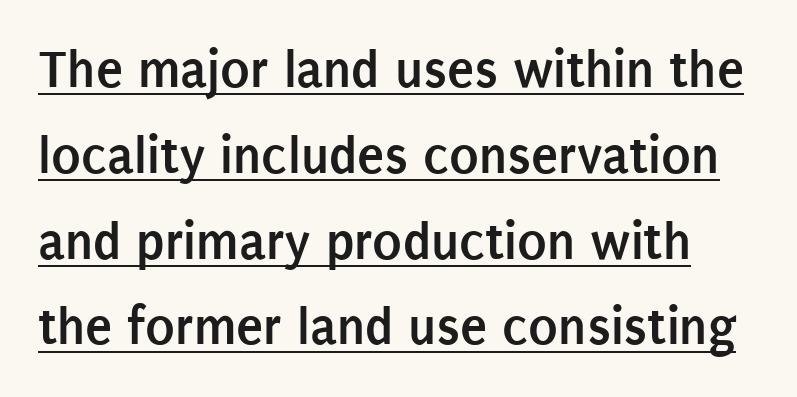
The image shows 55 px semibold, condensed sans-serif type, upright; set normal line spacing (1.56x), normal letter spacing, underlined; low stroke contrast and a large x-height.
